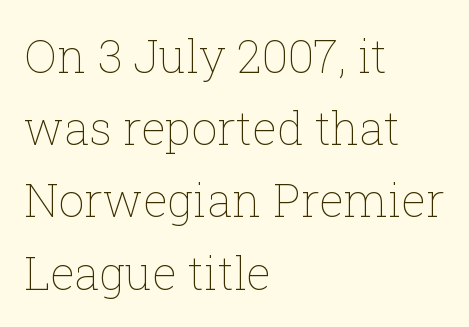
{"italic": "no", "bold": "no", "weight": "thin", "width": "normal", "stroke_contrast": "low", "x_height": "medium", "monospaced": "no", "underline": "no", "align": "left", "line_spacing": "normal", "line_spacing_ratio": 1.57, "letter_spacing": "normal", "letter_spacing_em": 0.0, "glyph_px": 46}
